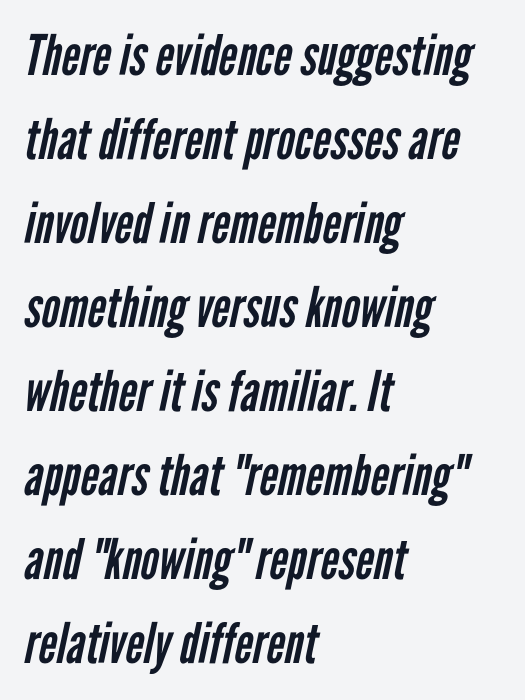
Visually the block forms a straight wall on the left and a jagged coastline on the right. Letter spacing: default. The cut favours lightness, reaching ordinary text weight at its darkest. Serif or sans? Sans — the stroke terminals are bare. Compared with typical paragraphs, the rows here are spaced about the same. Do the characters align in a grid? No, the font is proportional.
